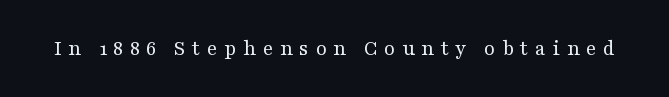
A bare baseline throughout the passage. The font is comparable to plain body text, perhaps lighter. These lines were composed using upright roman letters. The face used here is rendered with a markedly widened letterfit.
